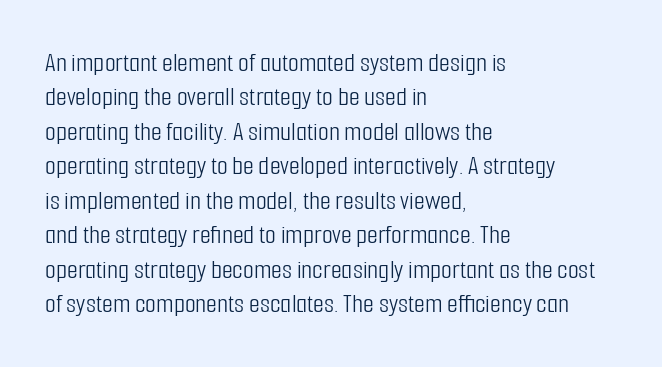
Q: Is the text bold? A: No.
Q: Is the text italic (slanted)? A: No, it is upright.
Q: Is the typeface a serif or a sans-serif typeface? A: Sans-serif.
Q: Is the text underlined? A: No.
Q: How is the paragraph aligned? A: Left-aligned.
Q: Is the spacing between letters normal or unusually wide? A: Normal.
Q: Width (condensed, normal, or wide)? A: Condensed.
Q: Stroke contrast? A: Low.
Q: x-height? A: Medium.
Q: Monospaced? A: No.
